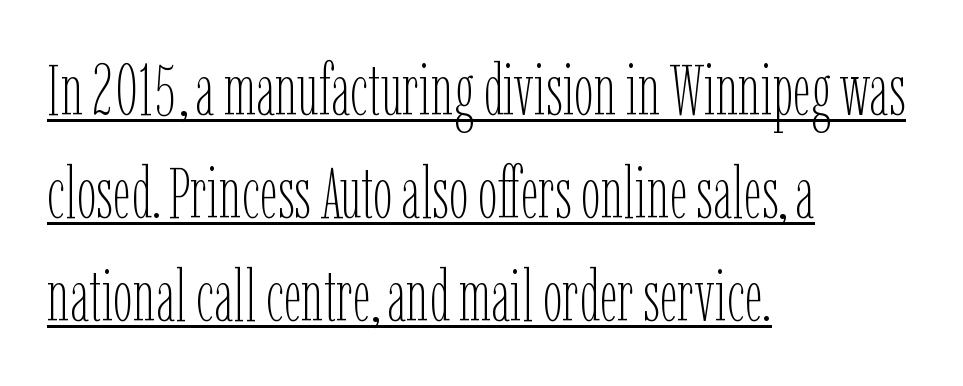
Stem width sits at or under what a default text font uses. A rule runs beneath these lines of type. The letters advance in unequal steps, a hallmark of proportional type. Characters follow at the spacing the type designer built in. Line beginnings align vertically; line endings do not.
